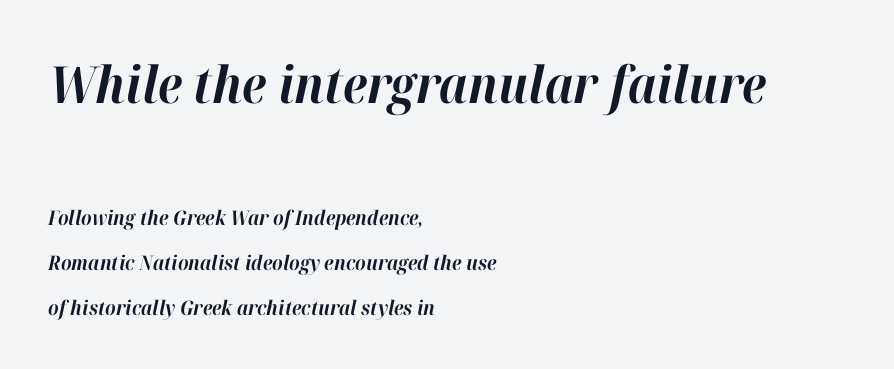
Line beginnings align vertically; line endings do not. Summary of weight: heavy, a full bold. You get the large type first, then a drop to smaller type. A typesetter would call this proportional, since set widths differ per character.
